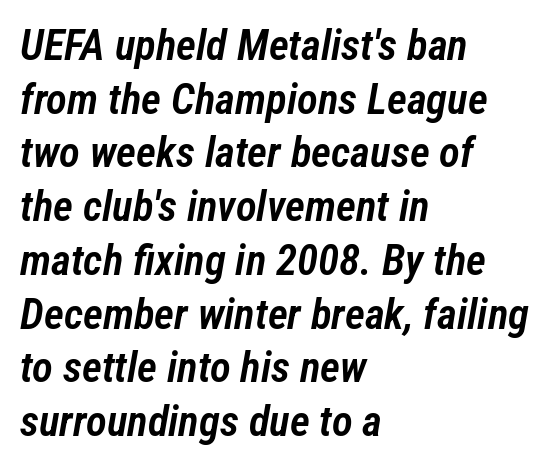
Q: Is the text bold? A: Semi-bold.
Q: Is the text italic (slanted)? A: Yes, it leans right by about 12 degrees.
Q: Is the text underlined? A: No.
Q: How is the paragraph aligned? A: Left-aligned.
Q: Is the spacing between letters normal or unusually wide? A: Normal.
Q: Is the spacing between lines tight, normal or loose? A: Normal.
Q: Width (condensed, normal, or wide)? A: Condensed.
Q: Stroke contrast? A: Low.
Q: x-height? A: Medium.
Q: Monospaced? A: No.
